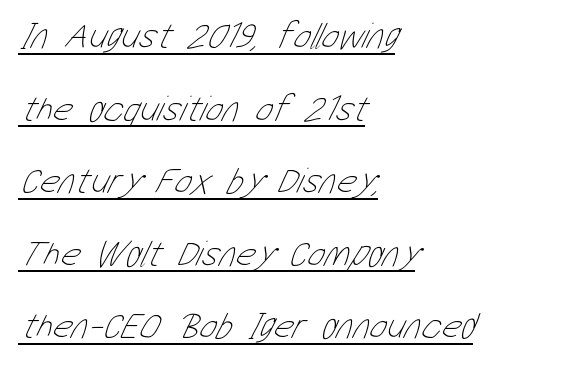
Is the letter spacing exaggerated? No — it looks like the ordinary default. The letters advance in unequal steps, a hallmark of proportional type. Loosely led — the rows are spread out. The paragraph shown leans on its left margin.
